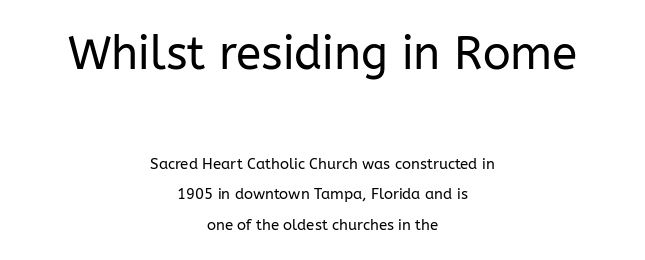
A great deal of white space separates one row of letters from the next. A clean baseline with only descenders dipping below it. Style check: upright. This sample has the flowing, uneven cadence of proportional lettering. Caption: multi-line text, centered on the measure.
